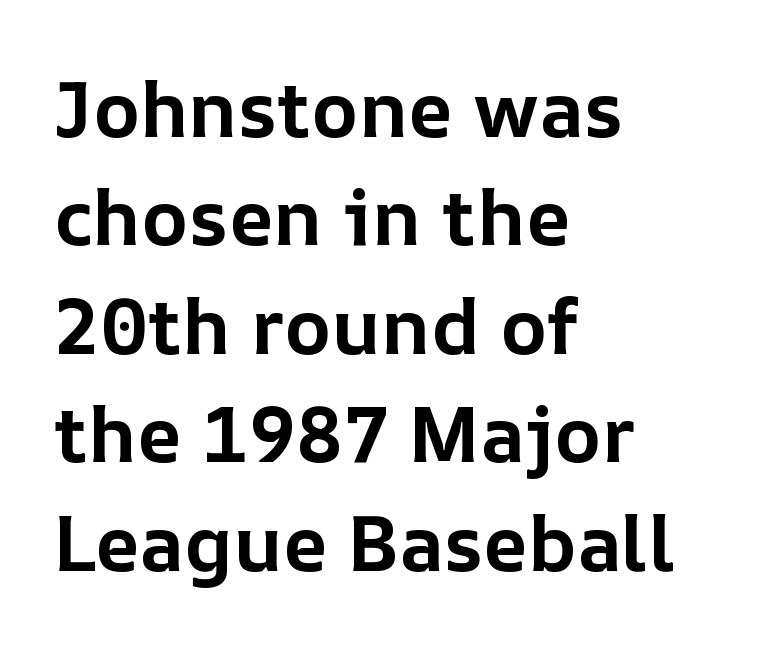
Type without underlining. Compared with typical body copy, the letter spacing here is the same. Typesetter's note: full bold, strokes at maximum text heaviness. Character widths vary here, with narrow letters taking less room than wide ones. Baseline-to-baseline distance is the conventional proportion of letter height.
